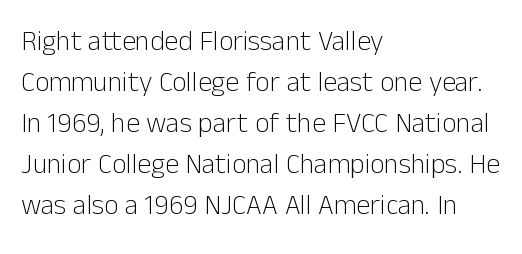
The image shows 28 px light sans-serif type, upright; set left-aligned, normal line spacing (1.46x), normal letter spacing, not underlined; low stroke contrast and a medium x-height.
